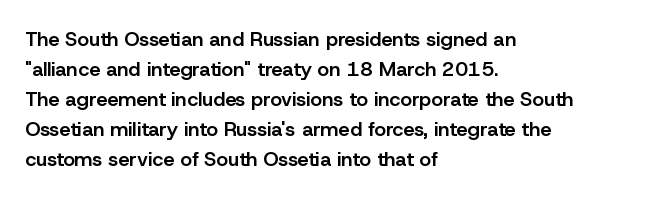
The line-height multiplier appears to be the usual default. This is the regular roman posture of the typeface. This rendering uses left alignment, leaving the right contour irregular. Only glyphs here, with clear space below each row. Default kerning and tracking; the words read as compact shapes.
